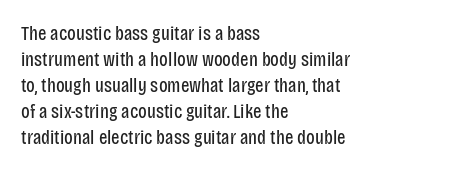
Q: Is the text bold? A: No.
Q: Is the text italic (slanted)? A: No, it is upright.
Q: Is the text underlined? A: No.
Q: How is the paragraph aligned? A: Left-aligned.
Q: Is the spacing between letters normal or unusually wide? A: Normal.
Q: Is the spacing between lines tight, normal or loose? A: Normal.
